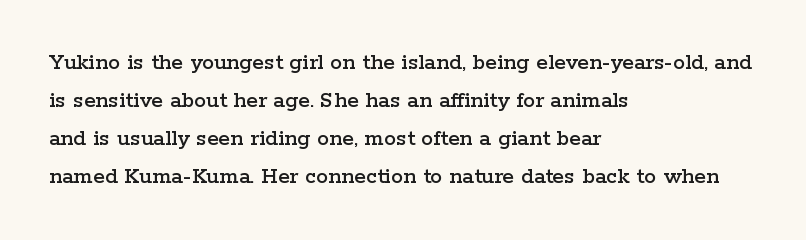
The specimen omits any rule beneath the text block's lines. Alignment: flush left. Italic? Not at all — the glyphs are vertical. The lines sit at an ordinary, default distance from one another. You could call the tracking neutral — neither tight nor loose.
